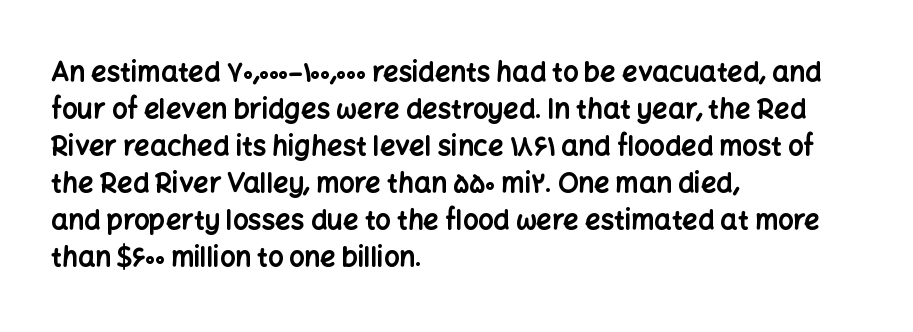
Every character sits straight up, as roman type does. Words appear dense and cohesive because spacing is normal. On the weight axis this lands at bold, roughly 700. In terms of leading, this rendering sits right in the middle.
